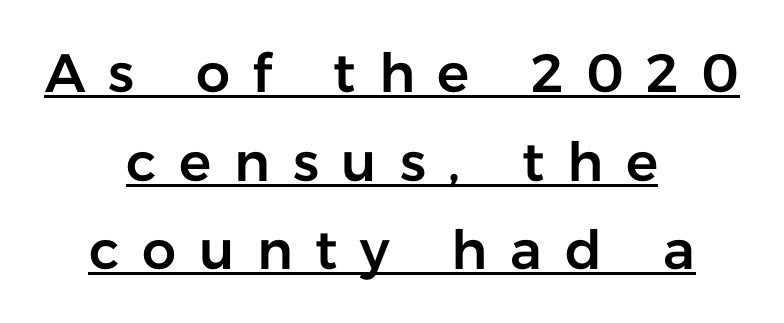
{"serif": "no", "italic": "no", "width": "normal", "stroke_contrast": "low", "x_height": "medium", "monospaced": "no", "underline": "yes", "align": "center", "line_spacing": "normal", "line_spacing_ratio": 1.64, "letter_spacing": "wide", "letter_spacing_em": 0.42, "glyph_px": 54}
